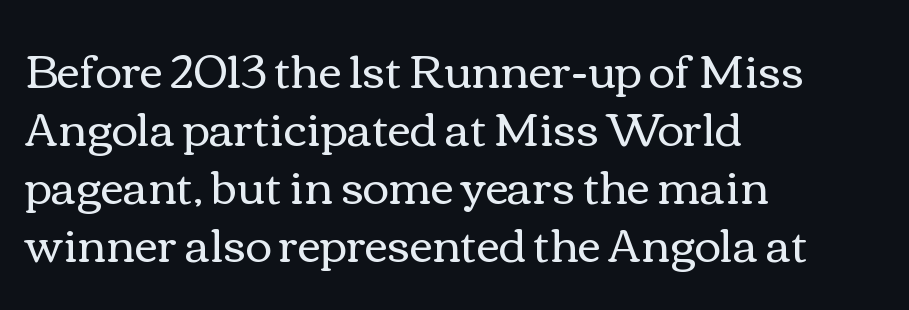
Designer's note — italics off, roman on. Note the varied advance widths — an 'i' is clearly narrower than an 'm'. Rows of type keep a routine distance in the vertical direction. Compared with a typical body face, this is equally light or lighter still. Each row of text sits above clean, open space.
